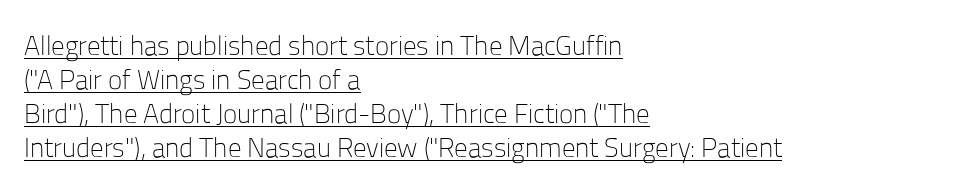
The image shows 27 px text type, upright; set left-aligned, normal line spacing (1.26x), normal letter spacing, underlined.
